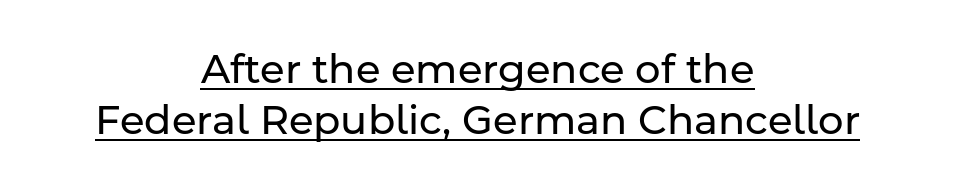
Q: Is the text bold? A: No.
Q: Is the text italic (slanted)? A: No, it is upright.
Q: Is the typeface a serif or a sans-serif typeface? A: Sans-serif.
Q: Is the text underlined? A: Yes.
Q: How is the paragraph aligned? A: Centered.
Q: Is the spacing between letters normal or unusually wide? A: Normal.
Q: Is the spacing between lines tight, normal or loose? A: Normal.
Q: Width (condensed, normal, or wide)? A: Normal.
Q: Stroke contrast? A: Low.
Q: x-height? A: Medium.
Q: Monospaced? A: No.
